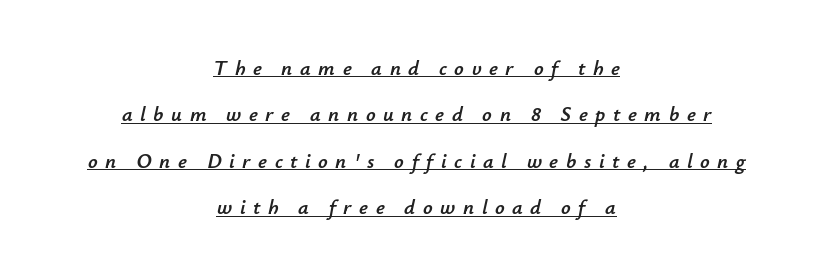
Does the copy run flush right? No — it is centered line by line. Substantial extra tracking has been applied to these lines. A typographer would call this underscored text. These lines stand farther apart than default settings would place them. The font's italic variant was chosen for this text.
